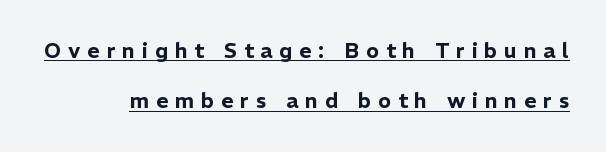
{"italic": "no", "underline": "yes", "align": "right", "line_spacing": "loose", "line_spacing_ratio": 2.4, "letter_spacing": "wide", "letter_spacing_em": 0.33, "glyph_px": 21}
